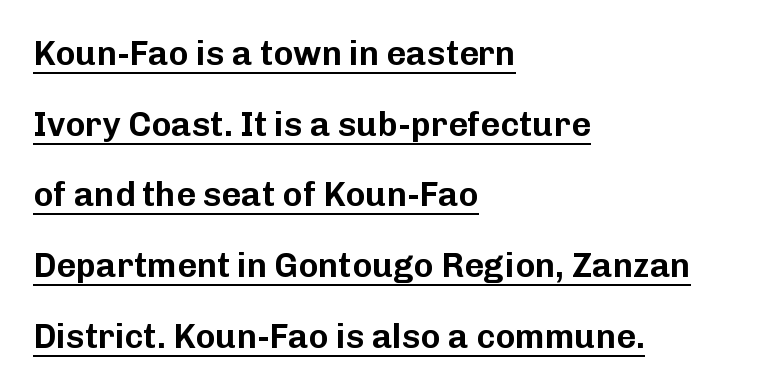
{"serif": "no", "italic": "no", "width": "normal", "stroke_contrast": "low", "x_height": "medium", "monospaced": "no", "underline": "yes", "align": "left", "line_spacing": "loose", "line_spacing_ratio": 2.08, "letter_spacing": "normal", "letter_spacing_em": 0.0, "glyph_px": 34}
